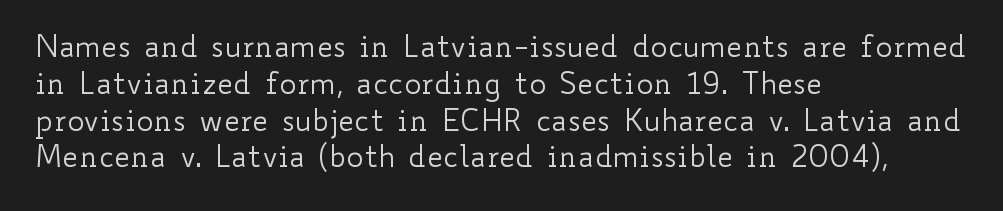
Q: Is the text bold? A: No.
Q: Is the text italic (slanted)? A: No, it is upright.
Q: Is the text underlined? A: No.
Q: How is the paragraph aligned? A: Left-aligned.
Q: Is the spacing between letters normal or unusually wide? A: Normal.
Q: Is the spacing between lines tight, normal or loose? A: Normal.
Q: Width (condensed, normal, or wide)? A: Wide.
Q: Stroke contrast? A: Low.
Q: x-height? A: Small.
Q: Monospaced? A: No.
